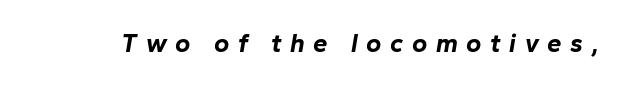
This rendering features lettering with no underline. Loose tracking; the words dissolve into strings of separated letters. Emphasis-style slanted type is in use. Pretty heavy lettering here — definitely bold.
